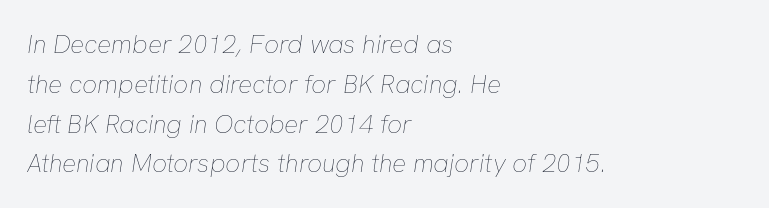
The image shows 26 px text type, italic (leaning right); set left-aligned, normal line spacing (1.53x), normal letter spacing, not underlined.
